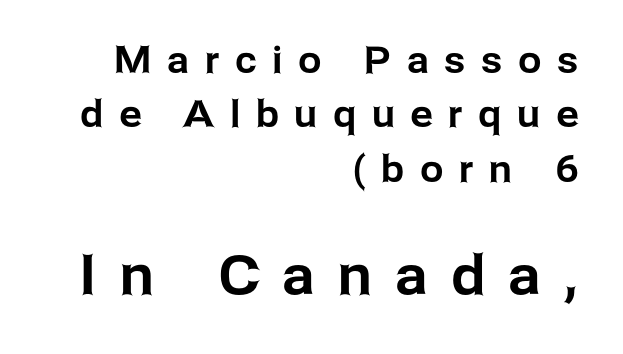
The image shows 55 px sans-serif type, upright; set right-aligned, normal line spacing (1.47x), unusually wide letter spacing (+0.43 em), not underlined; the second (bottom) block is 1.49x larger; low stroke contrast and a medium x-height.
